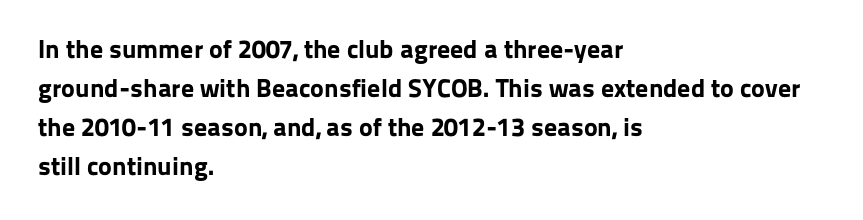
Q: Is the text bold? A: Yes.
Q: Is the text italic (slanted)? A: No, it is upright.
Q: Is the text underlined? A: No.
Q: How is the paragraph aligned? A: Left-aligned.
Q: Is the spacing between letters normal or unusually wide? A: Normal.
Q: Is the spacing between lines tight, normal or loose? A: Normal.
